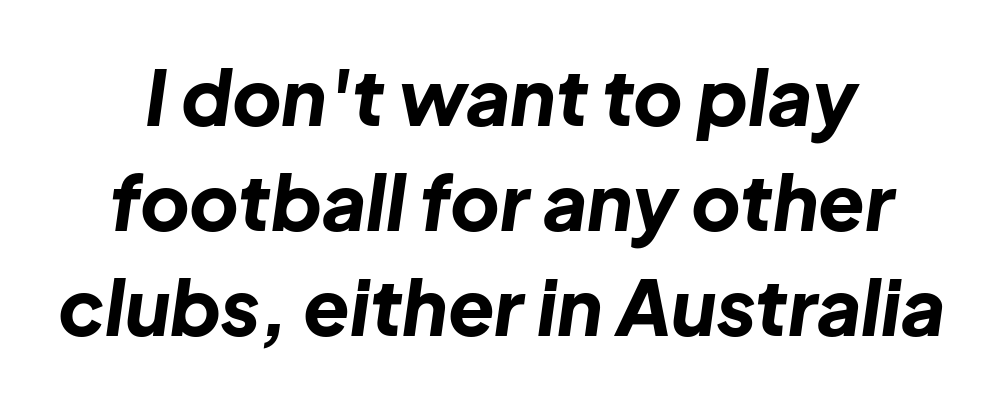
Q: Is the text bold? A: Yes.
Q: Is the text italic (slanted)? A: Yes, it leans right by about 8 degrees.
Q: Is the text underlined? A: No.
Q: Is the spacing between letters normal or unusually wide? A: Normal.
Q: Is the spacing between lines tight, normal or loose? A: Normal.
Q: Width (condensed, normal, or wide)? A: Normal.
Q: Stroke contrast? A: Low.
Q: x-height? A: Medium.
Q: Monospaced? A: No.
